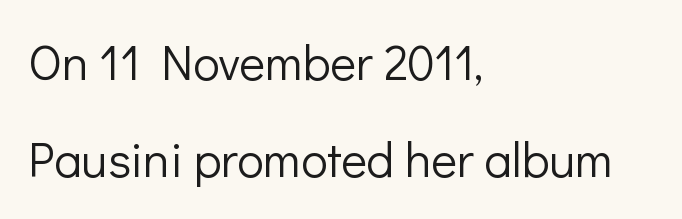
Q: Is the text bold? A: No.
Q: Is the text italic (slanted)? A: No, it is upright.
Q: Is the typeface a serif or a sans-serif typeface? A: Sans-serif.
Q: Is the text underlined? A: No.
Q: How is the paragraph aligned? A: Left-aligned.
Q: Is the spacing between letters normal or unusually wide? A: Normal.
Q: Is the spacing between lines tight, normal or loose? A: Loose.
Q: Width (condensed, normal, or wide)? A: Normal.
Q: Stroke contrast? A: Low.
Q: x-height? A: Medium.
Q: Monospaced? A: No.
